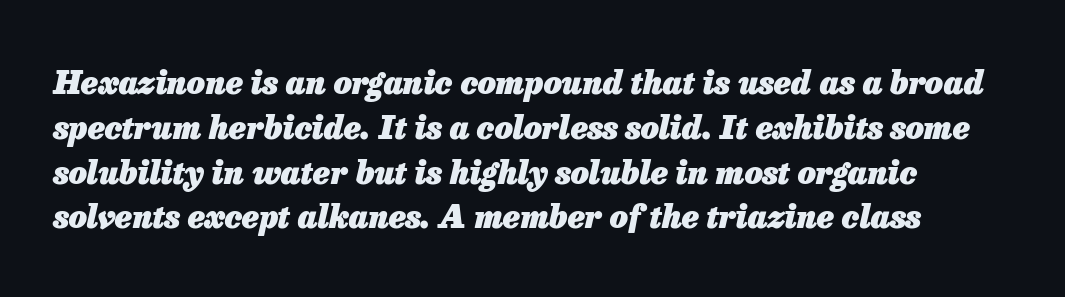
These lines carry a lot of weight — the face is fully bold. What stands out about the letter spacing? Nothing — it is the standard amount. This sample has the flowing, uneven cadence of proportional lettering. Characters are canted at an angle relative to the baseline's perpendicular. Each row of text sits above clean, open space. A typesetter would call this leading conventional body-copy spacing.
